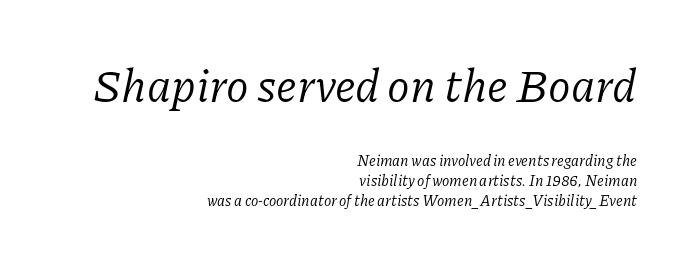
{"serif": "yes", "italic": "yes", "lean": "right", "slant_degrees": 11, "bold": "no", "weight": "regular", "width": "normal", "stroke_contrast": "low", "x_height": "medium", "monospaced": "no", "underline": "no", "align": "right", "line_spacing": "normal", "line_spacing_ratio": 1.35, "letter_spacing": "normal", "letter_spacing_em": 0.0, "larger_block": "first", "size_ratio": 3.07, "glyph_px": 46}
